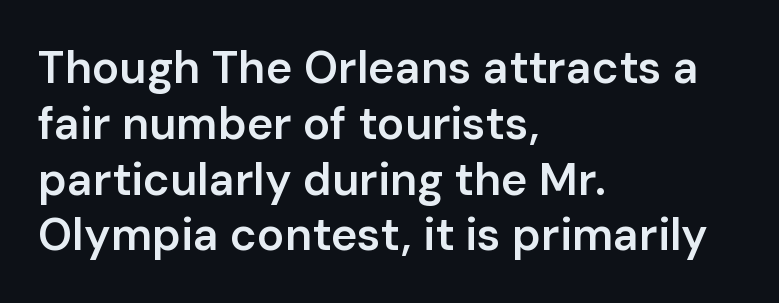
Typesetter's note: demi weight, one step under bold. The compositor pushed each line to the left boundary. The string is rendered with underlining switched off. What stands out about the letter spacing? Nothing — it is the standard amount. Is this a sans? Yes — the strokes have no serifs. The face used here is proportionally spaced, like ordinary book or web type.
